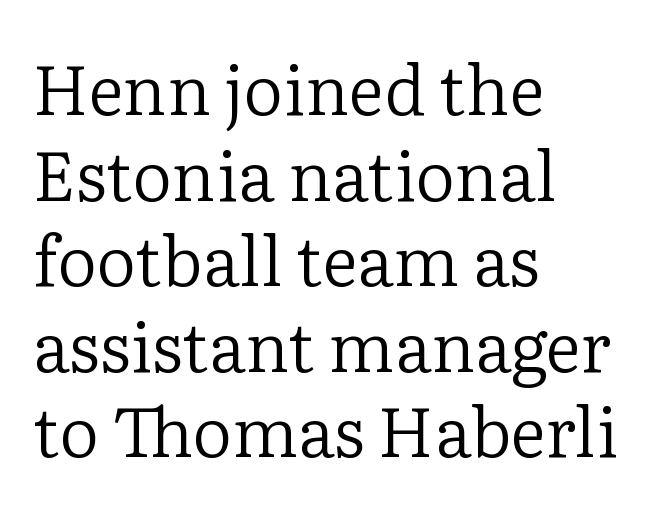
Q: Is the text bold? A: No.
Q: Is the text italic (slanted)? A: No, it is upright.
Q: Is the typeface a serif or a sans-serif typeface? A: Serif.
Q: Is the text underlined? A: No.
Q: How is the paragraph aligned? A: Left-aligned.
Q: Is the spacing between letters normal or unusually wide? A: Normal.
Q: Width (condensed, normal, or wide)? A: Normal.
Q: Stroke contrast? A: Low.
Q: x-height? A: Medium.
Q: Monospaced? A: No.
